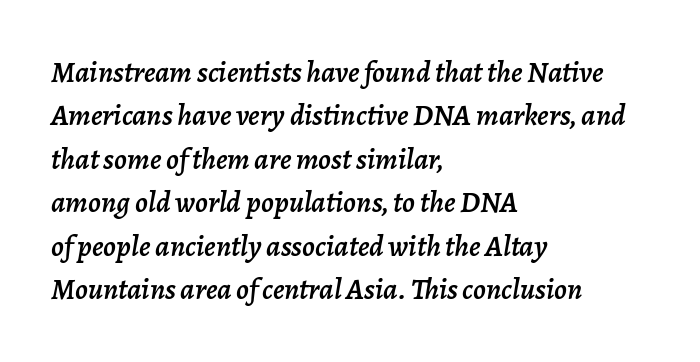
Q: Is the text italic (slanted)? A: Yes, it leans right by about 7 degrees.
Q: Is the text underlined? A: No.
Q: How is the paragraph aligned? A: Left-aligned.
Q: Is the spacing between letters normal or unusually wide? A: Normal.
Q: Is the spacing between lines tight, normal or loose? A: Normal.
Q: Width (condensed, normal, or wide)? A: Normal.
Q: Stroke contrast? A: Low.
Q: x-height? A: Medium.
Q: Monospaced? A: No.
